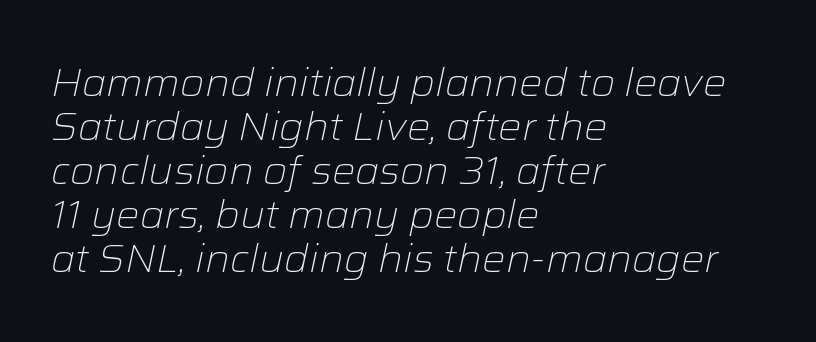
Q: Is the text bold? A: No.
Q: Is the text italic (slanted)? A: Yes, it leans right by about 12 degrees.
Q: Is the text underlined? A: No.
Q: How is the paragraph aligned? A: Left-aligned.
Q: Is the spacing between letters normal or unusually wide? A: Normal.
Q: Is the spacing between lines tight, normal or loose? A: Tight.
Q: Width (condensed, normal, or wide)? A: Normal.
Q: Stroke contrast? A: Low.
Q: x-height? A: Medium.
Q: Monospaced? A: No.
